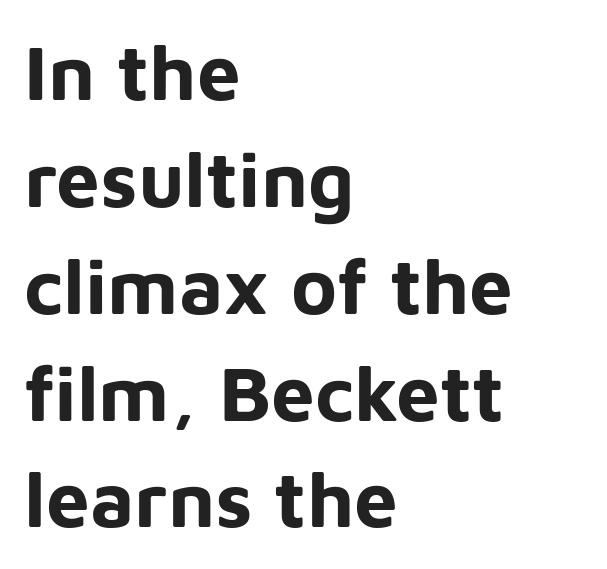
Q: Is the text bold? A: Yes.
Q: Is the text italic (slanted)? A: No, it is upright.
Q: Is the typeface a serif or a sans-serif typeface? A: Sans-serif.
Q: Is the text underlined? A: No.
Q: How is the paragraph aligned? A: Left-aligned.
Q: Is the spacing between letters normal or unusually wide? A: Normal.
Q: Is the spacing between lines tight, normal or loose? A: Normal.
Q: Width (condensed, normal, or wide)? A: Normal.
Q: Stroke contrast? A: Low.
Q: x-height? A: Medium.
Q: Monospaced? A: No.
